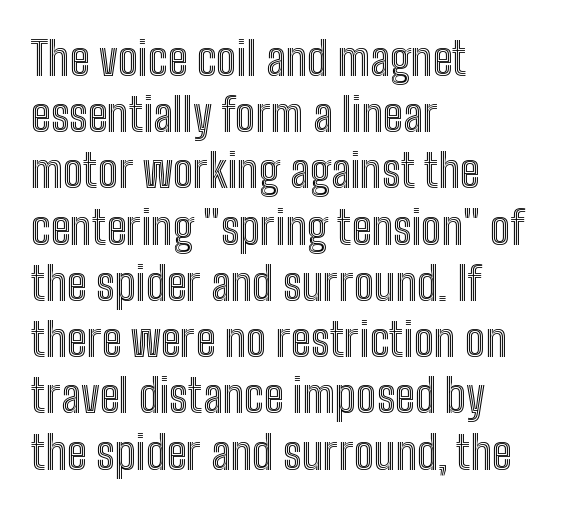
The image shows 45 px condensed type, upright; set left-aligned, normal line spacing (1.25x), normal letter spacing, not underlined; a medium x-height.
